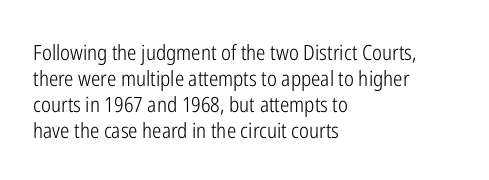
Q: Is the text bold? A: No.
Q: Is the text italic (slanted)? A: No, it is upright.
Q: Is the text underlined? A: No.
Q: How is the paragraph aligned? A: Left-aligned.
Q: Is the spacing between letters normal or unusually wide? A: Normal.
